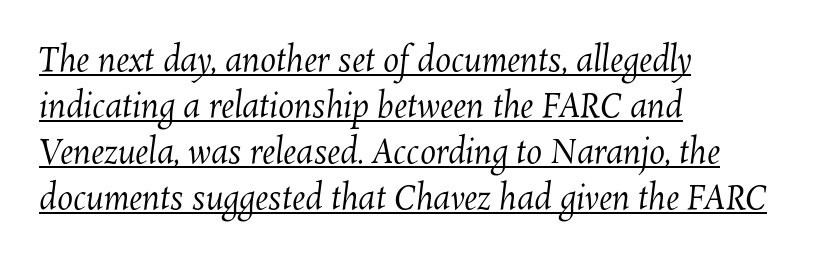
Q: Is the text bold? A: No.
Q: Is the text underlined? A: Yes.
Q: How is the paragraph aligned? A: Left-aligned.
Q: Is the spacing between letters normal or unusually wide? A: Normal.
Q: Is the spacing between lines tight, normal or loose? A: Normal.
Q: Width (condensed, normal, or wide)? A: Normal.
Q: Stroke contrast? A: Medium.
Q: x-height? A: Medium.
Q: Monospaced? A: No.
